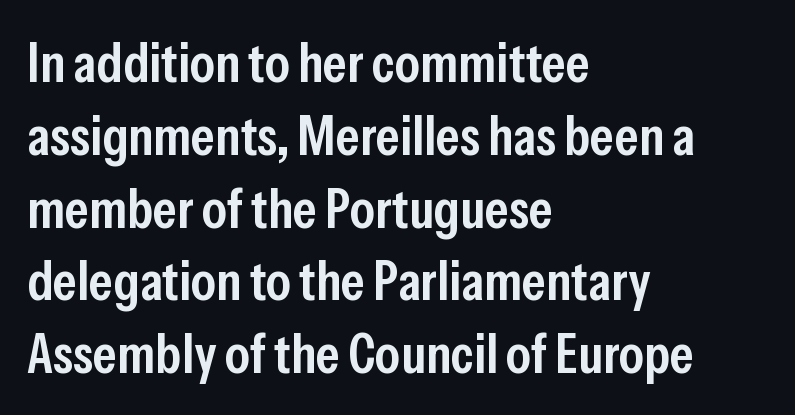
Q: Is the text bold? A: Semi-bold.
Q: Is the text italic (slanted)? A: No, it is upright.
Q: Is the typeface a serif or a sans-serif typeface? A: Sans-serif.
Q: Is the text underlined? A: No.
Q: How is the paragraph aligned? A: Left-aligned.
Q: Is the spacing between letters normal or unusually wide? A: Normal.
Q: Is the spacing between lines tight, normal or loose? A: Normal.
Q: Width (condensed, normal, or wide)? A: Condensed.
Q: Stroke contrast? A: Low.
Q: x-height? A: Medium.
Q: Monospaced? A: No.
